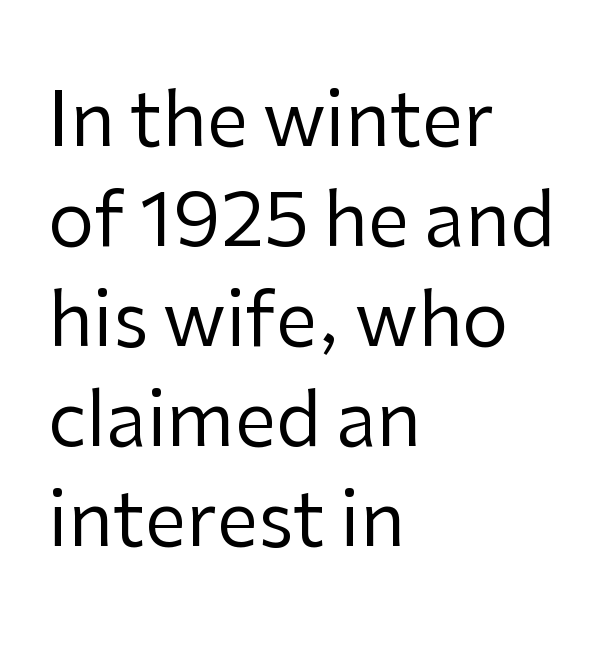
Q: Is the text bold? A: No.
Q: Is the text italic (slanted)? A: No, it is upright.
Q: Is the typeface a serif or a sans-serif typeface? A: Sans-serif.
Q: Is the text underlined? A: No.
Q: How is the paragraph aligned? A: Left-aligned.
Q: Is the spacing between letters normal or unusually wide? A: Normal.
Q: Is the spacing between lines tight, normal or loose? A: Normal.
Q: Width (condensed, normal, or wide)? A: Normal.
Q: Stroke contrast? A: Low.
Q: x-height? A: Medium.
Q: Monospaced? A: No.
